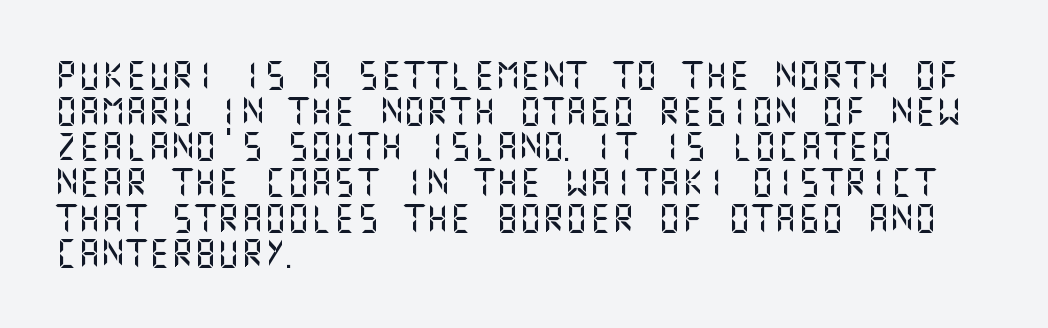
The image shows 29 px sans-serif type, upright; set left-aligned, line spacing 1.23x, normal letter spacing, not underlined; medium stroke contrast and a large x-height.
